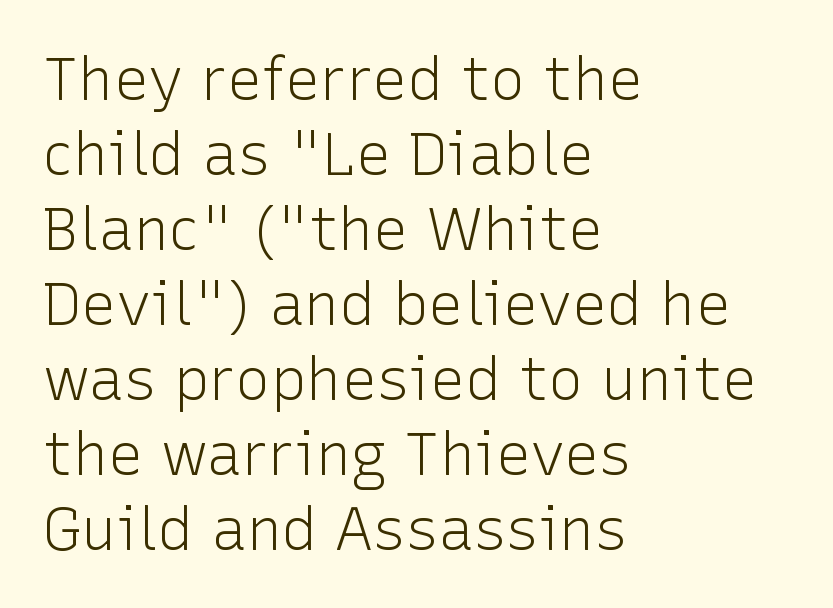
The image shows 59 px light sans-serif type, upright; set left-aligned, normal line spacing (1.27x), normal letter spacing, not underlined; low stroke contrast and a medium x-height.
